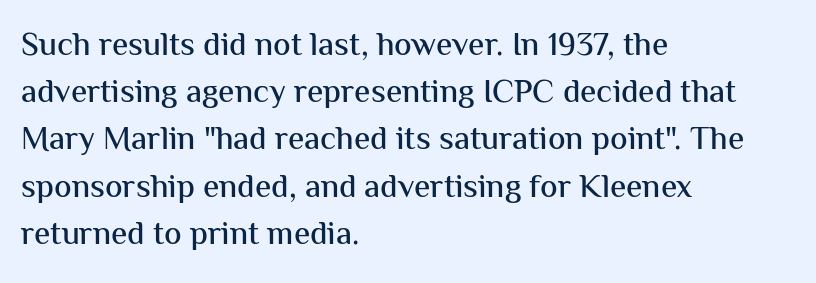
Q: Is the text italic (slanted)? A: No, it is upright.
Q: Is the typeface a serif or a sans-serif typeface? A: Sans-serif.
Q: Is the text underlined? A: No.
Q: How is the paragraph aligned? A: Left-aligned.
Q: Is the spacing between letters normal or unusually wide? A: Normal.
Q: Is the spacing between lines tight, normal or loose? A: Normal.
Q: Width (condensed, normal, or wide)? A: Normal.
Q: Stroke contrast? A: Medium.
Q: x-height? A: Medium.
Q: Monospaced? A: No.
